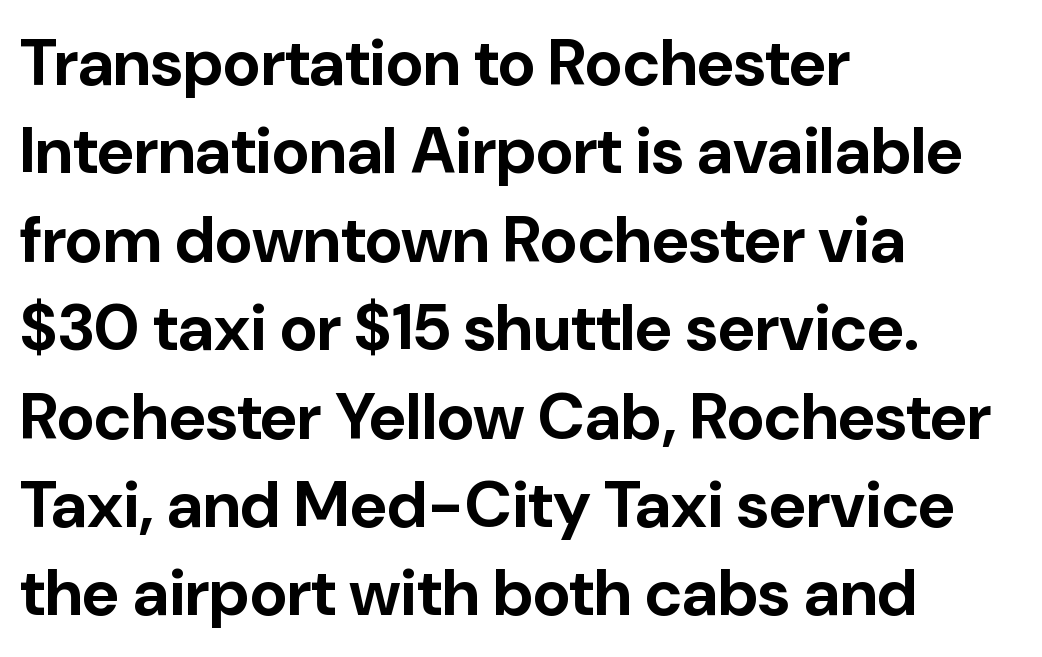
The image shows 65 px bold sans-serif type, upright; set left-aligned, normal line spacing (1.36x), normal letter spacing, not underlined; low stroke contrast and a medium x-height.
